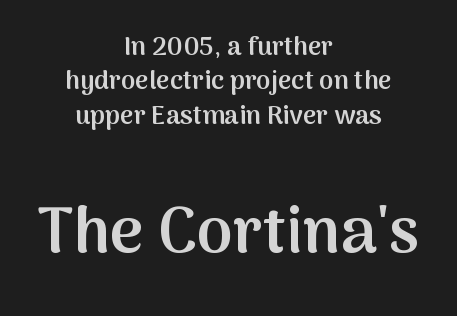
Descender tails drop into unmarked territory. Look at the bottom of the vertical strokes: they stop flat, with no serifs. Here the second block reads like a headline and the first like body copy. Typographic density is moderately raised because the face is semibold. A student would call this center alignment; a typographer would say set centered.
